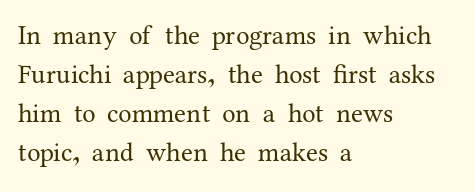
Q: Is the text bold? A: No.
Q: Is the text italic (slanted)? A: No, it is upright.
Q: Is the text underlined? A: No.
Q: How is the paragraph aligned? A: Left-aligned.
Q: Is the spacing between letters normal or unusually wide? A: Normal.
Q: Is the spacing between lines tight, normal or loose? A: Normal.
